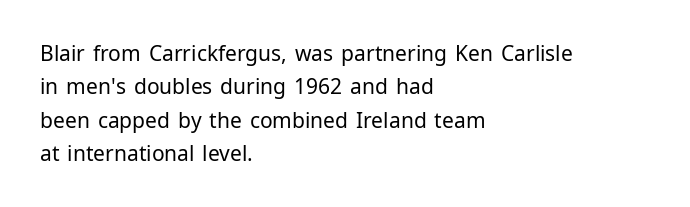
The image shows 21 px text type, upright; set left-aligned, normal line spacing (1.59x), normal letter spacing, not underlined.
